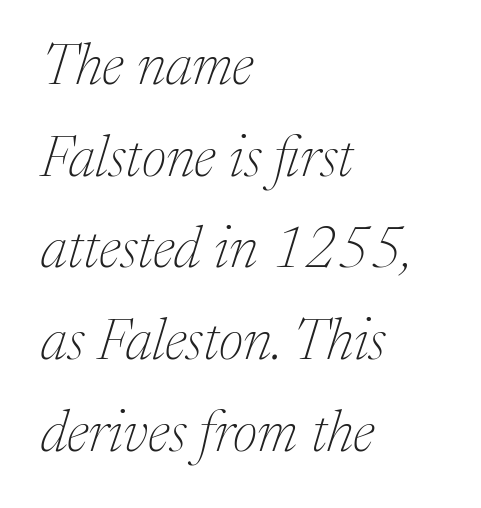
Q: Is the text bold? A: No.
Q: Is the text italic (slanted)? A: Yes, it leans right by about 17 degrees.
Q: Is the typeface a serif or a sans-serif typeface? A: Serif.
Q: Is the text underlined? A: No.
Q: How is the paragraph aligned? A: Left-aligned.
Q: Is the spacing between letters normal or unusually wide? A: Normal.
Q: Is the spacing between lines tight, normal or loose? A: Normal.
Q: Width (condensed, normal, or wide)? A: Normal.
Q: Stroke contrast? A: Medium.
Q: x-height? A: Medium.
Q: Monospaced? A: No.
